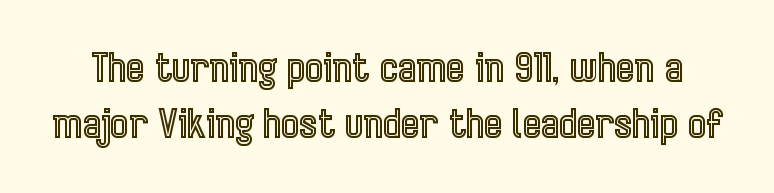
{"italic": "no", "width": "condensed", "x_height": "medium", "monospaced": "no", "underline": "no", "line_spacing": "normal", "line_spacing_ratio": 1.44, "letter_spacing": "normal", "letter_spacing_em": 0.0, "glyph_px": 39}
